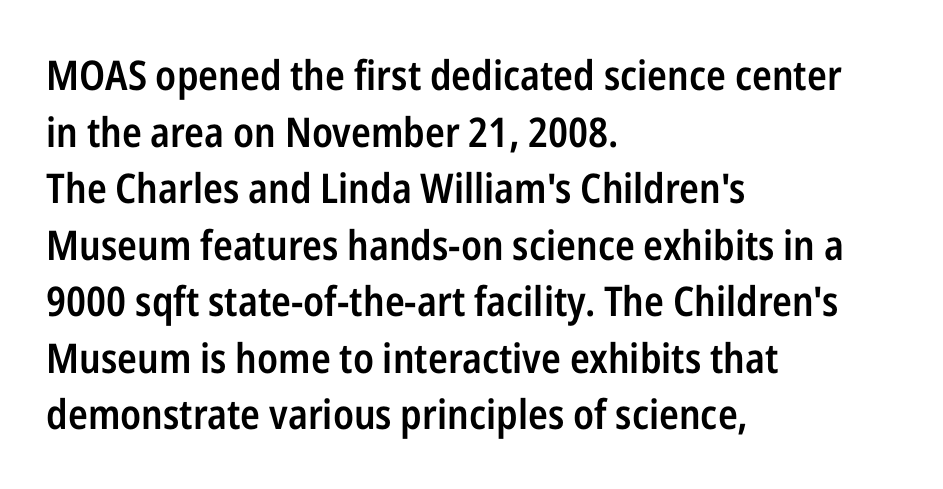
Q: Is the text bold? A: Semi-bold.
Q: Is the text italic (slanted)? A: No, it is upright.
Q: Is the typeface a serif or a sans-serif typeface? A: Sans-serif.
Q: Is the text underlined? A: No.
Q: How is the paragraph aligned? A: Left-aligned.
Q: Is the spacing between letters normal or unusually wide? A: Normal.
Q: Is the spacing between lines tight, normal or loose? A: Normal.
Q: Width (condensed, normal, or wide)? A: Condensed.
Q: Stroke contrast? A: Low.
Q: x-height? A: Medium.
Q: Monospaced? A: No.
